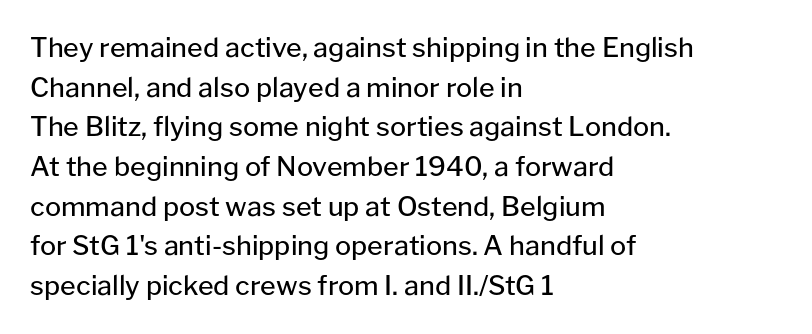
Notice how descenders clear the ascenders below comfortably — that's standard leading. Inter-character spacing is left at the font's built-in metrics. Bare-footed words on every line. The strokes are not fattened; the text isn't bold. A student would call this left alignment; a typographer would say flush left, rag right.
